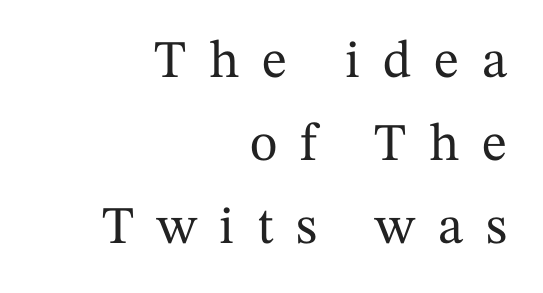
This rendering employs a face with finishing strokes, i.e., a serif. Varying glyph widths throughout — classic text-font behaviour. The line texture is sparse and dotted thanks to wide tracking. Rendered with straight, roman letterforms. Rule under the text: the space is simply empty. The compositor pushed each line to the right boundary.
